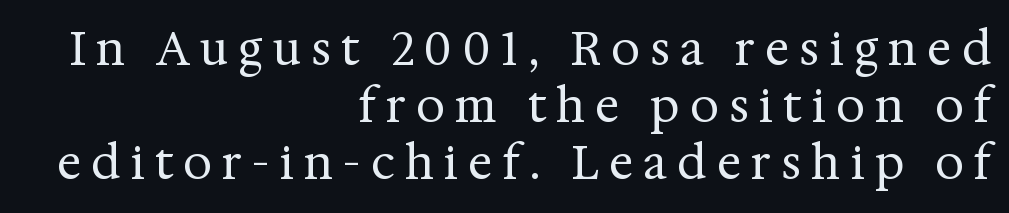
{"serif": "yes", "italic": "no", "bold": "no", "weight": "regular", "width": "normal", "stroke_contrast": "medium", "x_height": "medium", "monospaced": "no", "underline": "no", "align": "right", "line_spacing_ratio": 1.24, "letter_spacing": "wide", "letter_spacing_em": 0.22, "glyph_px": 46}
